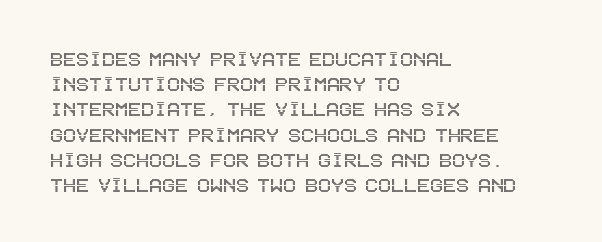
Horizontal bands of white between lines are thin slivers. The specimen omits any rule beneath the text block's lines. The rendering keeps characters at their native spacing. The typography opts for an upright posture over an oblique one. Left-aligned paragraph, ragged on the right.
